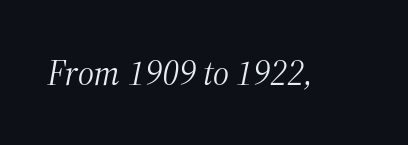
Q: Is the text bold? A: No.
Q: Is the text italic (slanted)? A: Yes, it leans right by about 12 degrees.
Q: Is the typeface a serif or a sans-serif typeface? A: Serif.
Q: Is the text underlined? A: No.
Q: Is the spacing between letters normal or unusually wide? A: Normal.
Q: Width (condensed, normal, or wide)? A: Normal.
Q: Stroke contrast? A: Medium.
Q: x-height? A: Medium.
Q: Monospaced? A: No.
